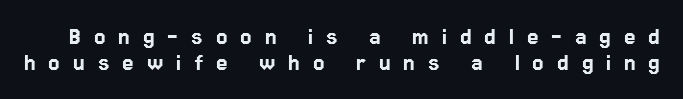
The image shows 26 px text type, upright; set tight line spacing (0.99x), unusually wide letter spacing (+0.5 em), not underlined.
